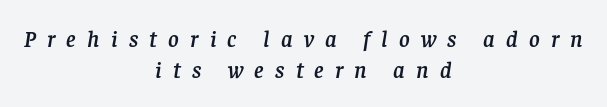
The image shows 23 px text type, italic (leaning right); set centered, normal line spacing (1.35x), unusually wide letter spacing (+0.49 em), not underlined.
